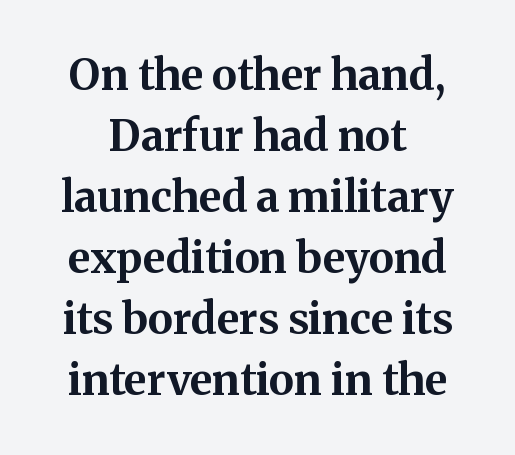
Strong, thick strokes mark this as bold type. This rendering employs a face with finishing strokes, i.e., a serif. Rows of type keep a routine distance in the vertical direction. What stands out about the letter spacing? Nothing — it is the standard amount. This sample has the flowing, uneven cadence of proportional lettering.
